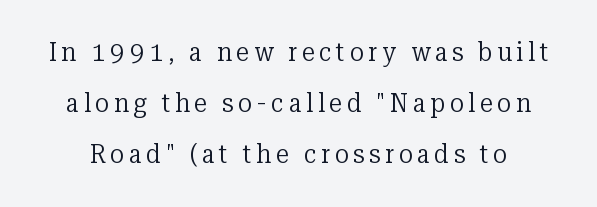
The image shows 26 px text type, upright; set loose line spacing (1.97x), not underlined.
